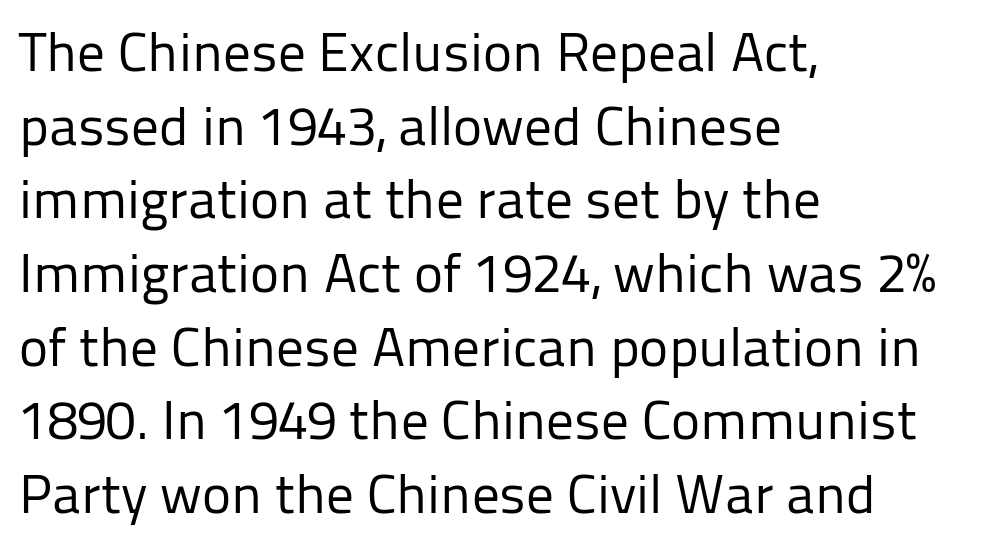
{"serif": "no", "italic": "no", "bold": "no", "weight": "regular", "width": "normal", "stroke_contrast": "low", "x_height": "medium", "monospaced": "no", "underline": "no", "align": "left", "line_spacing": "normal", "line_spacing_ratio": 1.34, "letter_spacing": "normal", "letter_spacing_em": 0.0, "glyph_px": 55}
